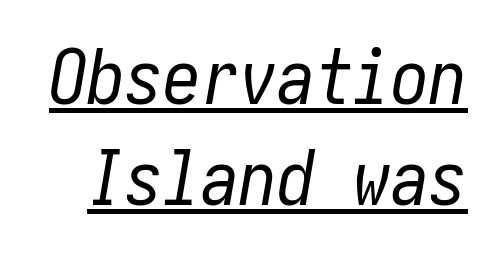
Q: Is the text bold? A: No.
Q: Is the text italic (slanted)? A: Yes, it leans right by about 10 degrees.
Q: Is the text underlined? A: Yes.
Q: Is the spacing between letters normal or unusually wide? A: Normal.
Q: Is the spacing between lines tight, normal or loose? A: Normal.
Q: Width (condensed, normal, or wide)? A: Condensed.
Q: Stroke contrast? A: Low.
Q: x-height? A: Medium.
